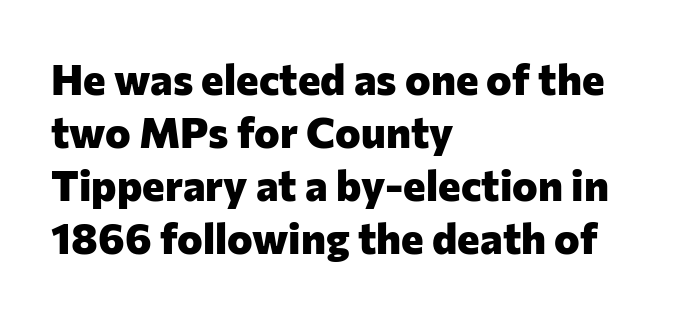
Strong, thick strokes mark this as bold type. The letters sit at their default tracking, neither squeezed nor spread. This sample uses an upright cut, with every glyph sitting square on the baseline. Proportional: the letters do not fall into vertical columns. Check where the strokes stop: nothing finishes them off — pure sans.
